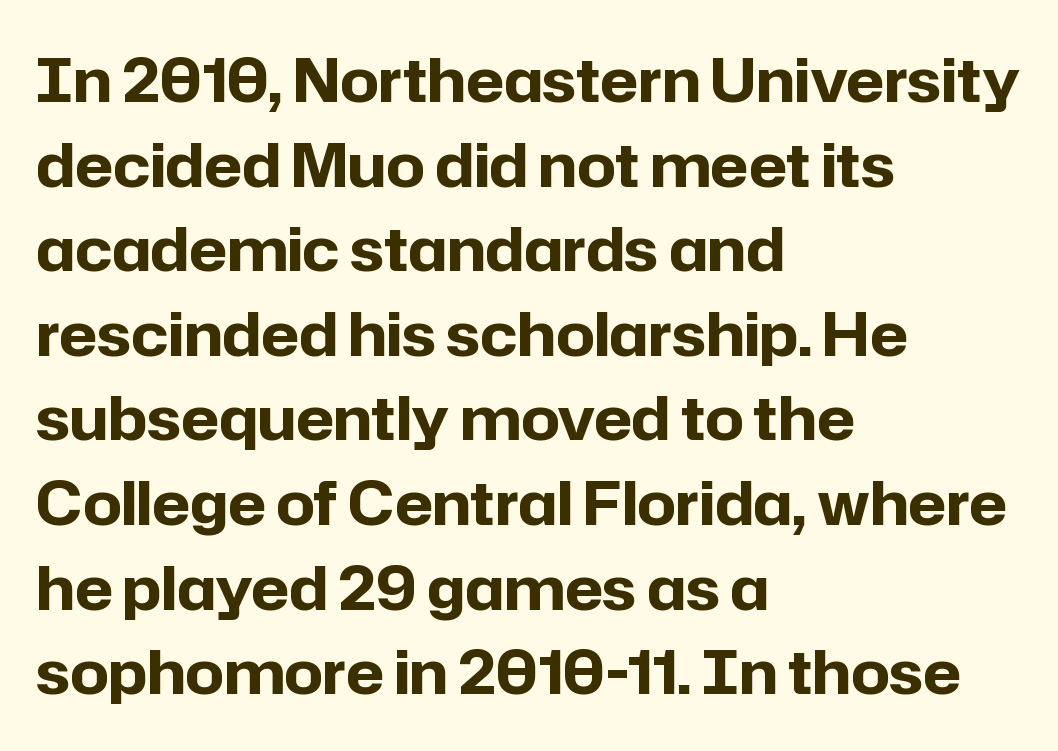
{"serif": "no", "italic": "no", "bold": "yes", "weight": "bold", "width": "normal", "stroke_contrast": "low", "x_height": "medium", "monospaced": "no", "underline": "no", "align": "left", "line_spacing": "normal", "line_spacing_ratio": 1.41, "letter_spacing": "normal", "letter_spacing_em": 0.0, "glyph_px": 60}
